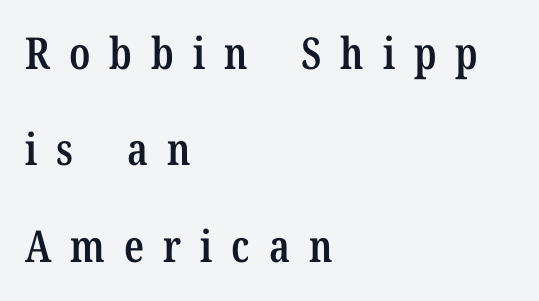
{"serif": "yes", "italic": "no", "bold": "semi", "weight": "semibold", "width": "condensed", "stroke_contrast": "low", "x_height": "medium", "monospaced": "no", "underline": "no", "align": "left", "line_spacing": "loose", "line_spacing_ratio": 2.19, "letter_spacing": "wide", "letter_spacing_em": 0.43, "glyph_px": 44}
